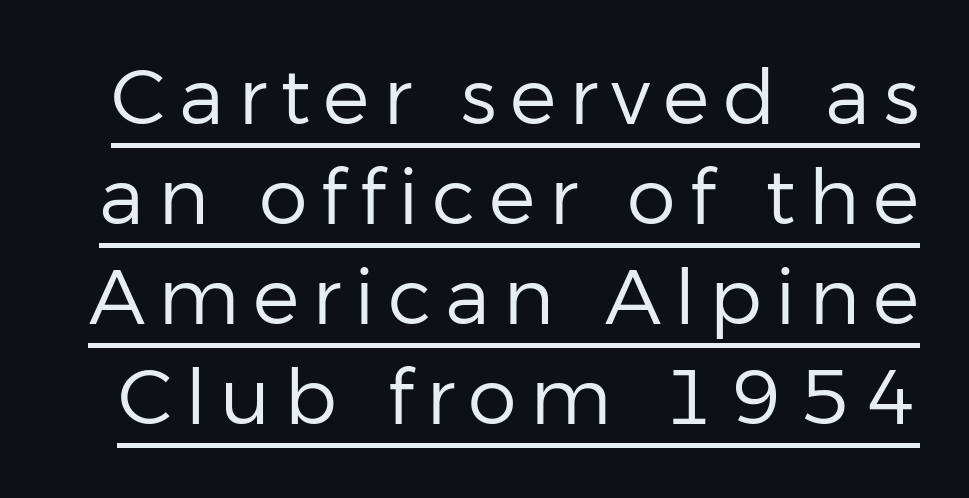
The image shows 78 px regular-weight sans-serif type, upright; set normal line spacing (1.28x), underlined; low stroke contrast and a medium x-height.
